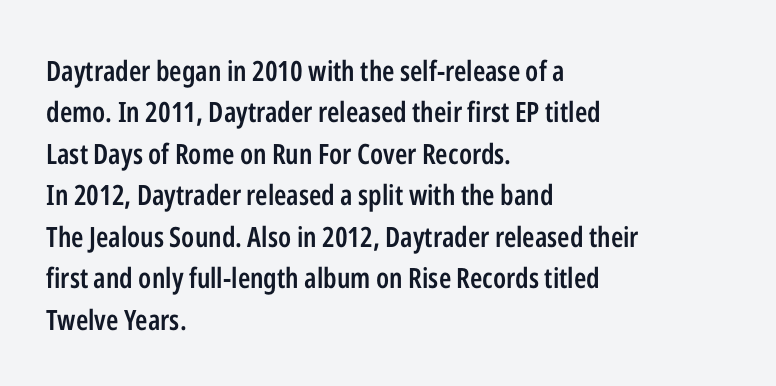
Underline: absent. Typographically, this falls in the sans-serif category. Each line starts at the same left margin while the right side varies. How are the letters spaced? Ordinarily, with no added tracking. No italicization has been applied; the sample stays upright.
